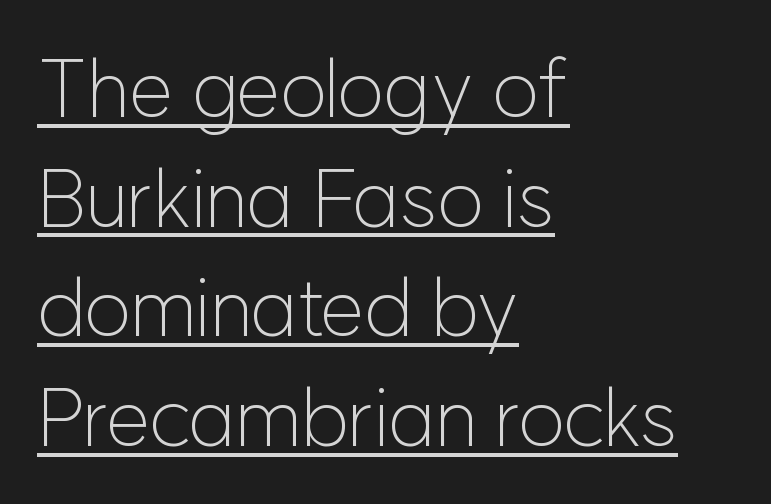
Q: Is the text bold? A: No.
Q: Is the text italic (slanted)? A: No, it is upright.
Q: Is the typeface a serif or a sans-serif typeface? A: Sans-serif.
Q: Is the text underlined? A: Yes.
Q: How is the paragraph aligned? A: Left-aligned.
Q: Is the spacing between letters normal or unusually wide? A: Normal.
Q: Is the spacing between lines tight, normal or loose? A: Normal.
Q: Width (condensed, normal, or wide)? A: Normal.
Q: Stroke contrast? A: Low.
Q: x-height? A: Medium.
Q: Monospaced? A: No.
